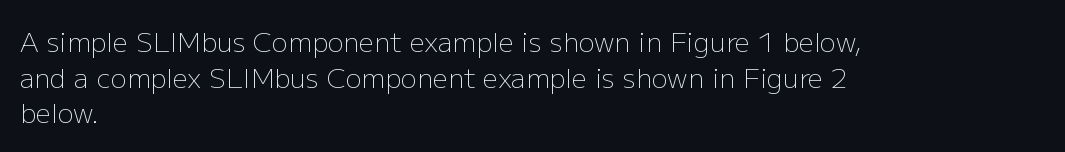
The image shows 27 px text type, upright; set left-aligned, normal line spacing (1.32x), normal letter spacing, not underlined.
